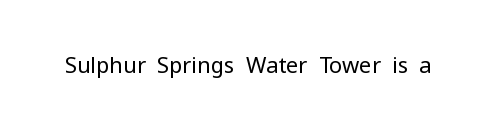
Q: Is the text bold? A: No.
Q: Is the text italic (slanted)? A: No, it is upright.
Q: Is the text underlined? A: No.
Q: Is the spacing between letters normal or unusually wide? A: Normal.
